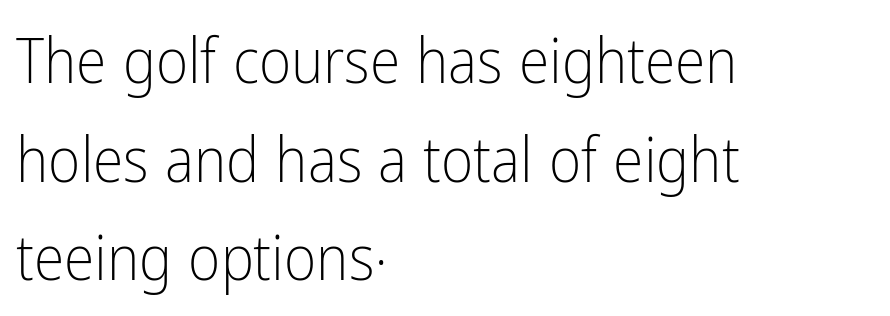
The image shows 62 px light, condensed sans-serif type, upright; set left-aligned, normal line spacing (1.59x), normal letter spacing, not underlined; low stroke contrast and a medium x-height.
